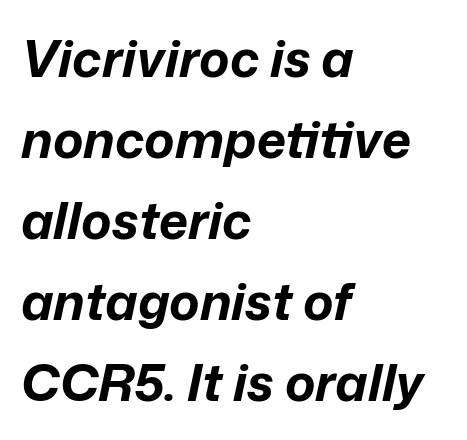
Normally led — the rows are evenly, conventionally spaced. Do the characters align in a grid? No, the font is proportional. These lines keep a tight, regular rhythm from letter to letter. Caption: multi-line text, flush left, ragged right. Check the space under the baseline: it is left empty.
